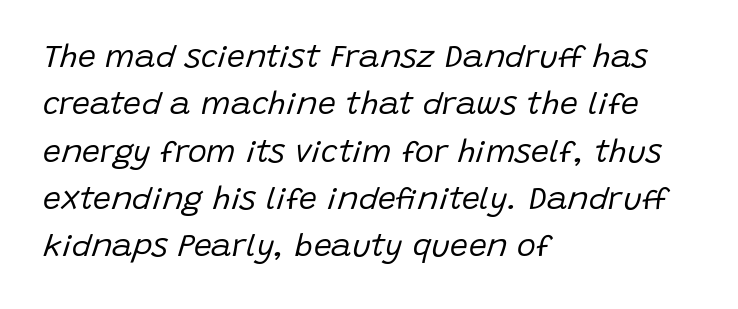
{"italic": "yes", "lean": "right", "slant_degrees": 15, "bold": "no", "weight": "regular", "width": "normal", "stroke_contrast": "low", "x_height": "large", "monospaced": "no", "underline": "no", "align": "left", "line_spacing": "normal", "line_spacing_ratio": 1.48, "letter_spacing": "normal", "letter_spacing_em": 0.0, "glyph_px": 32}
